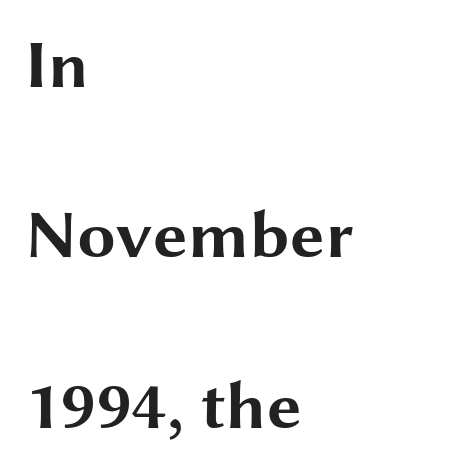
The image shows 69 px bold, wide sans-serif type, upright; set left-aligned, loose line spacing (2.47x), normal letter spacing, not underlined; medium stroke contrast and a medium x-height.
